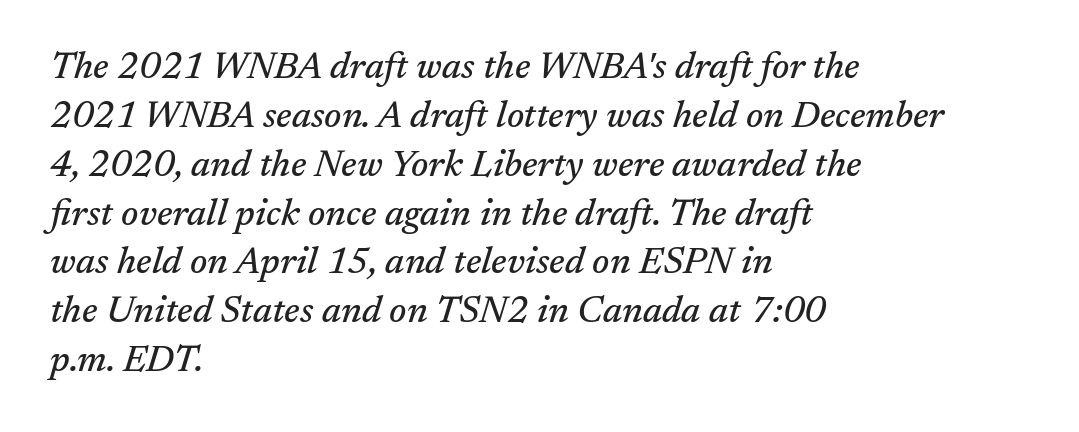
Q: Is the text italic (slanted)? A: Yes, it leans right by about 17 degrees.
Q: Is the typeface a serif or a sans-serif typeface? A: Serif.
Q: Is the text underlined? A: No.
Q: How is the paragraph aligned? A: Left-aligned.
Q: Is the spacing between letters normal or unusually wide? A: Normal.
Q: Is the spacing between lines tight, normal or loose? A: Normal.
Q: Width (condensed, normal, or wide)? A: Normal.
Q: Stroke contrast? A: Medium.
Q: x-height? A: Medium.
Q: Monospaced? A: No.
